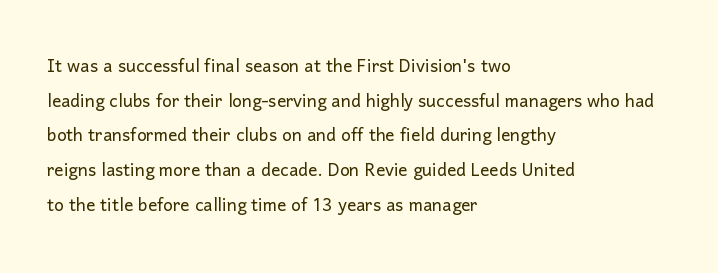
{"italic": "no", "bold": "no", "underline": "no", "align": "left", "line_spacing": "normal", "line_spacing_ratio": 1.51, "letter_spacing": "normal", "letter_spacing_em": 0.0, "glyph_px": 23}
